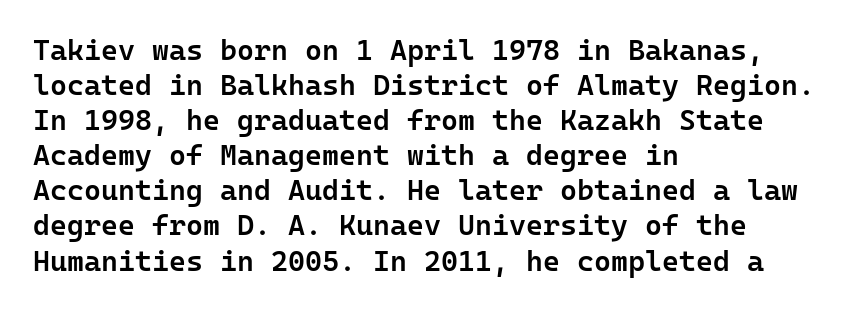
{"serif": "no", "italic": "no", "bold": "semi", "weight": "semibold", "width": "normal", "stroke_contrast": "low", "x_height": "medium", "monospaced": "yes", "underline": "no", "align": "left", "line_spacing_ratio": 1.21, "letter_spacing": "normal", "letter_spacing_em": 0.0, "glyph_px": 29}
